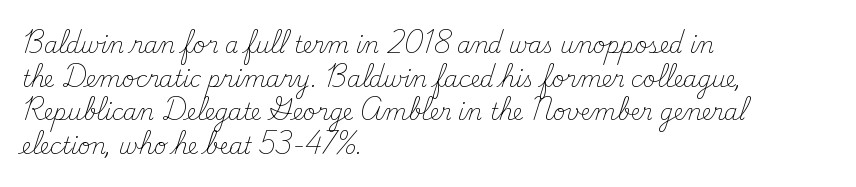
The image shows 22 px text type; set left-aligned, normal line spacing (1.53x), normal letter spacing, not underlined.
